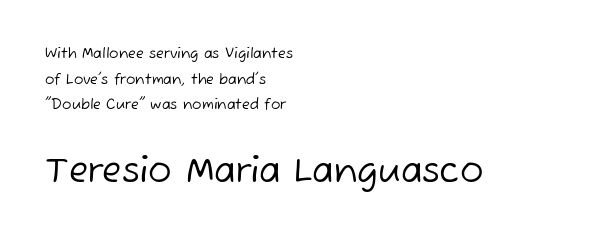
These lines are rendered in a variable-pitch font. The letterforms sit at book weight or below. Nothing sits at the stroke ends, so this counts as sans-serif. In CSS terms this would be text-align: left.
